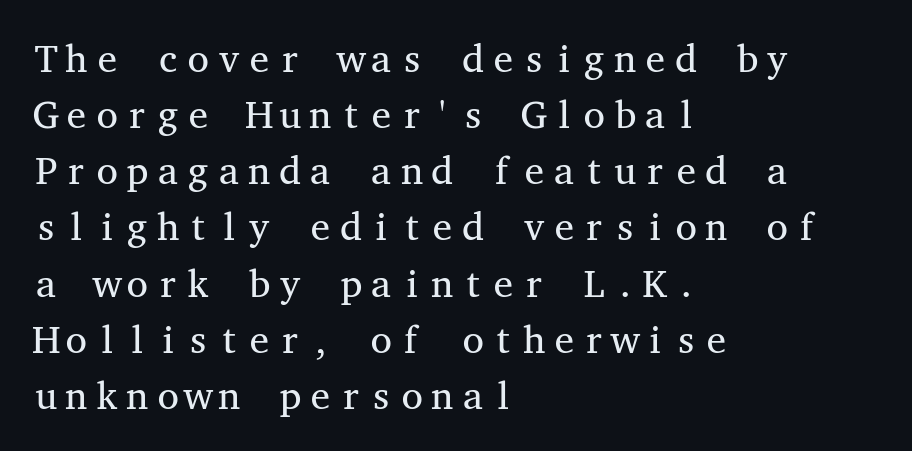
Q: Is the text bold? A: No.
Q: Is the text italic (slanted)? A: No, it is upright.
Q: Is the typeface a serif or a sans-serif typeface? A: Serif.
Q: Is the text underlined? A: No.
Q: How is the paragraph aligned? A: Left-aligned.
Q: Is the spacing between letters normal or unusually wide? A: Normal.
Q: Is the spacing between lines tight, normal or loose? A: Normal.
Q: Width (condensed, normal, or wide)? A: Wide.
Q: Stroke contrast? A: Medium.
Q: x-height? A: Medium.
Q: Monospaced? A: Yes.
